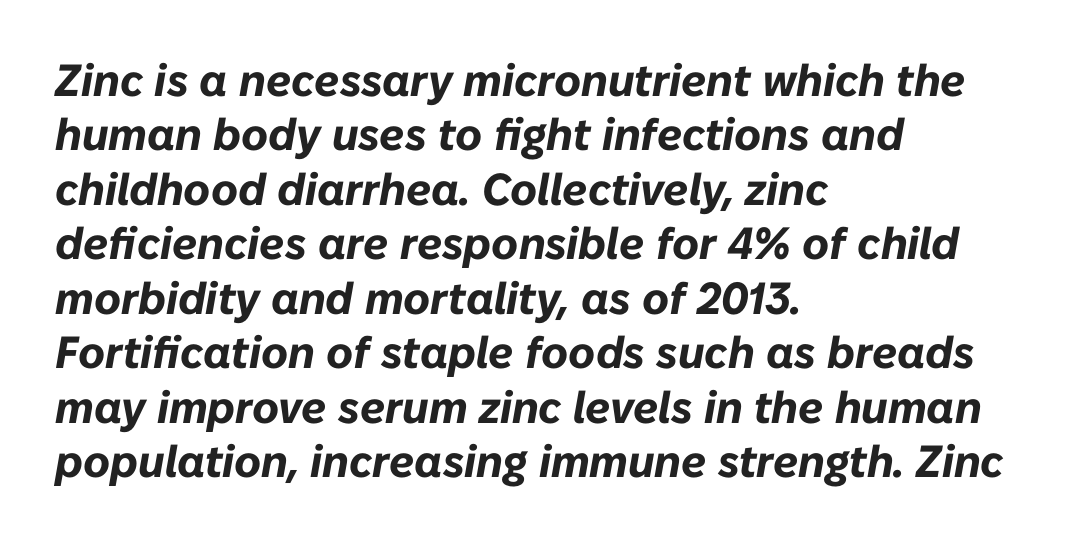
The image shows 45 px bold type, italic (leaning right); set left-aligned, line spacing 1.21x, normal letter spacing, not underlined; low stroke contrast and a medium x-height.
